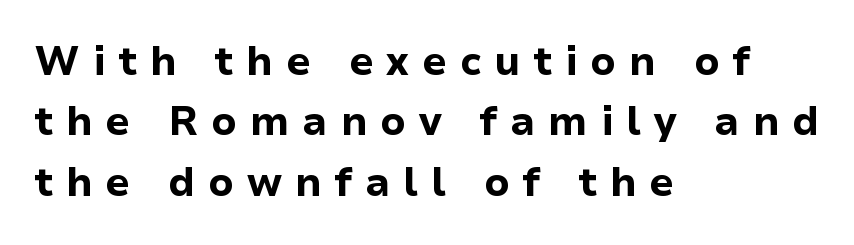
Here the designer chose a conventional face with non-uniform glyph widths. Type without underlining. This is sans-serif lettering, the kind often seen on screens and signage. Words appear elongated and porous because spacing is wide.
